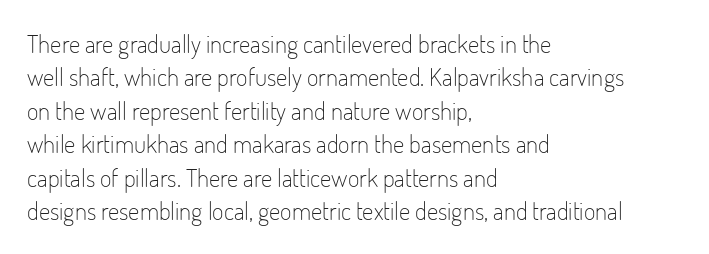
Notice how the stems are strictly vertical — no italics here. Clear beneath every line of the passage. Compared with typical paragraphs, the rows here are spaced about the same. The letters look calm and open, with moderate or lighter stems. Spacing between characters is what you'd get straight out of the box.
